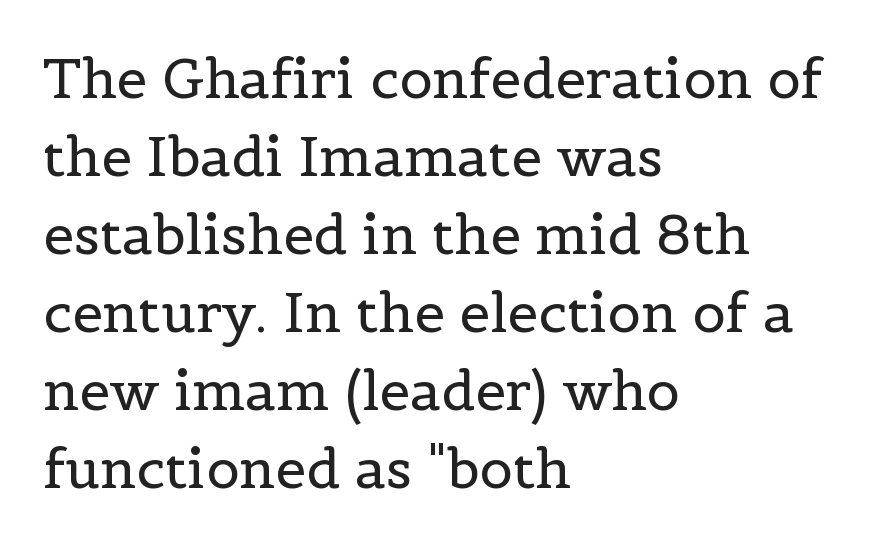
The image shows 55 px regular-weight serif type, upright; set left-aligned, normal line spacing (1.42x), normal letter spacing, not underlined; a medium x-height.
